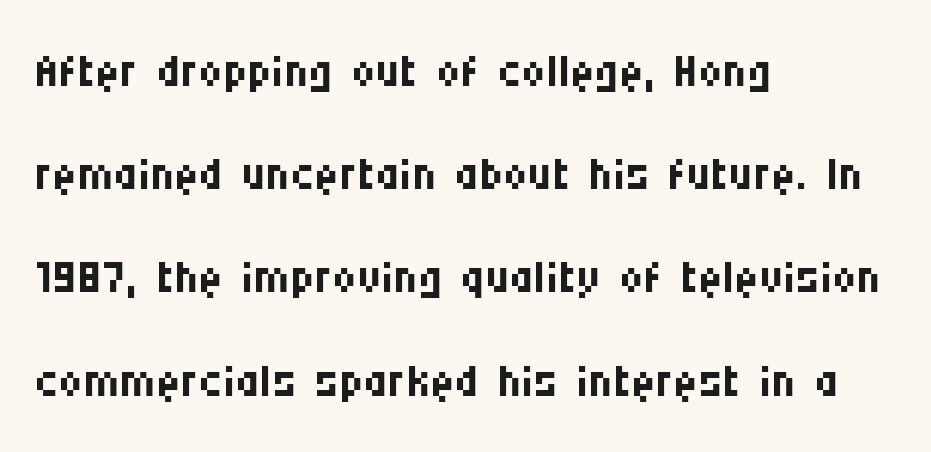
The type is set solid horizontally, with unmodified tracking. Casual observation: everything's shoved over to the left. Glance below the letters and you will spot only blank space. Rows of type keep a routine distance in the vertical direction. The typesetting does not lean heavy: it is not bold.
